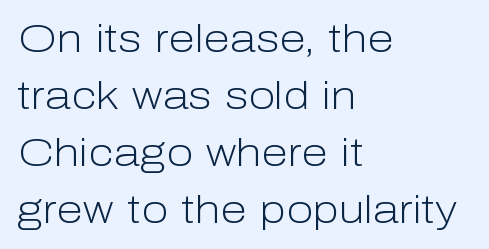
{"serif": "no", "italic": "no", "bold": "no", "weight": "light", "width": "normal", "stroke_contrast": "low", "x_height": "medium", "monospaced": "no", "underline": "no", "align": "left", "line_spacing": "normal", "line_spacing_ratio": 1.46, "letter_spacing": "normal", "letter_spacing_em": 0.0, "glyph_px": 39}
